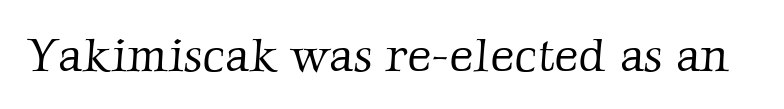
Q: Is the text bold? A: No.
Q: Is the typeface a serif or a sans-serif typeface? A: Serif.
Q: Is the text underlined? A: No.
Q: Is the spacing between letters normal or unusually wide? A: Normal.
Q: Width (condensed, normal, or wide)? A: Normal.
Q: Stroke contrast? A: Low.
Q: x-height? A: Medium.
Q: Monospaced? A: No.
